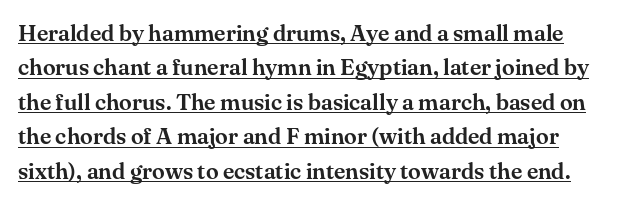
Leading matches the norm, producing a regular column. The font's upright variant was chosen for this text. Default kerning and tracking; the words read as compact shapes. Decoration check: the copy is underlined.
